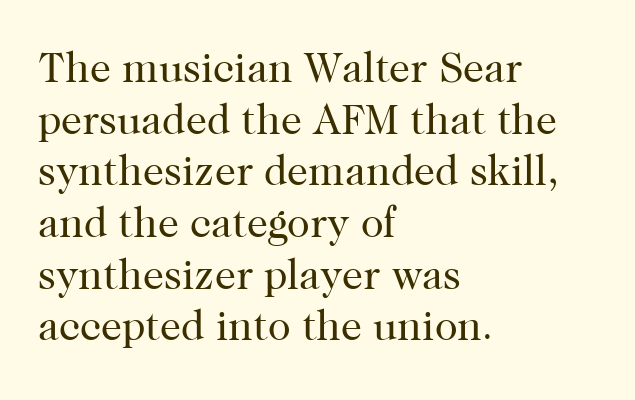
The image shows 42 px regular-weight serif type, upright; set left-aligned, line spacing 1.23x, normal letter spacing, not underlined; high stroke contrast and a medium x-height.
